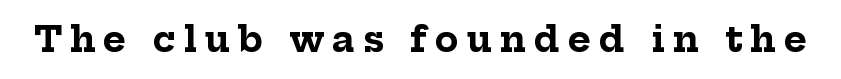
The image shows 35 px bold serif type, upright; set unusually wide letter spacing (+0.23 em), not underlined; low stroke contrast and a medium x-height.
